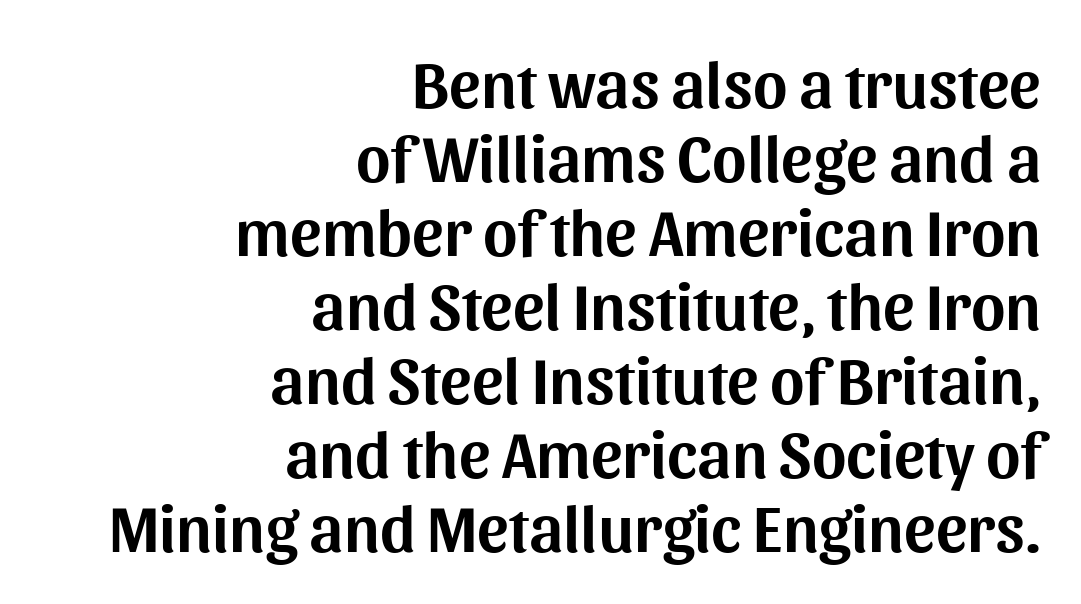
The image shows 66 px sans-serif type, upright; set right-aligned, tight line spacing (1.12x), normal letter spacing, not underlined; medium stroke contrast and a medium x-height.
